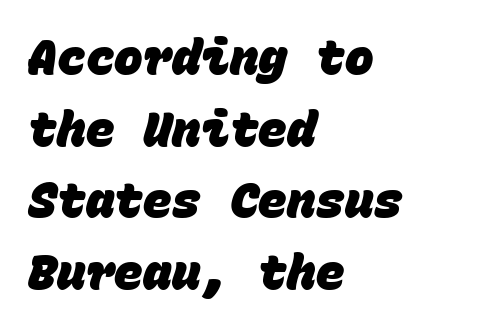
The image shows 48 px heavy sans-serif type, monospaced; set left-aligned, normal line spacing (1.49x), normal letter spacing, not underlined; low stroke contrast and a large x-height.
